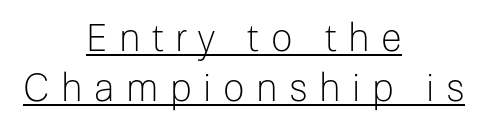
The image shows 38 px light sans-serif type, upright; set centered, normal line spacing (1.32x), unusually wide letter spacing (+0.3 em), underlined; low stroke contrast and a medium x-height.
